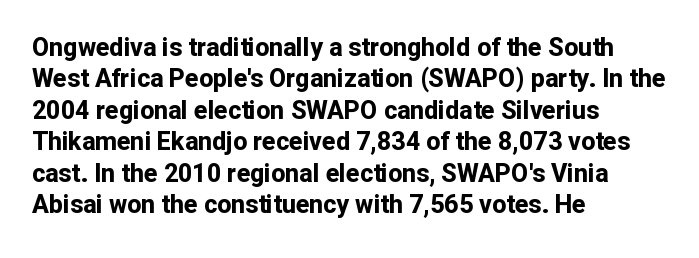
{"italic": "no", "bold": "yes", "underline": "no", "align": "left", "line_spacing": "normal", "line_spacing_ratio": 1.26, "letter_spacing": "normal", "letter_spacing_em": 0.0, "glyph_px": 25}
